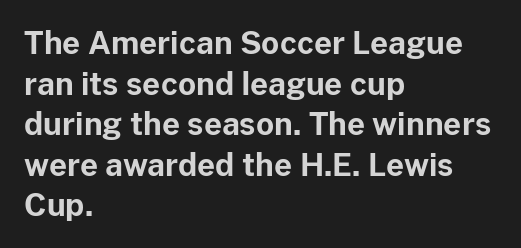
{"serif": "no", "italic": "no", "bold": "yes", "weight": "bold", "width": "normal", "stroke_contrast": "low", "x_height": "medium", "monospaced": "no", "underline": "no", "align": "left", "line_spacing": "normal", "line_spacing_ratio": 1.31, "letter_spacing": "normal", "letter_spacing_em": 0.0, "glyph_px": 31}
